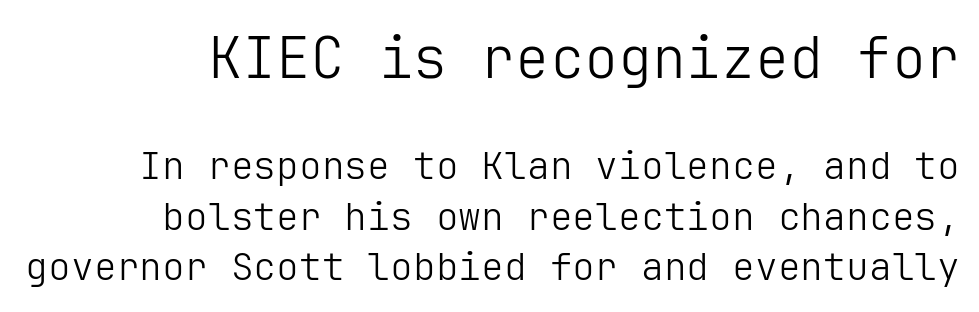
{"serif": "no", "italic": "no", "bold": "no", "weight": "light", "width": "normal", "stroke_contrast": "low", "x_height": "medium", "underline": "no", "align": "right", "line_spacing": "normal", "line_spacing_ratio": 1.33, "letter_spacing": "normal", "letter_spacing_em": 0.0, "larger_block": "first", "size_ratio": 1.5, "glyph_px": 57}
